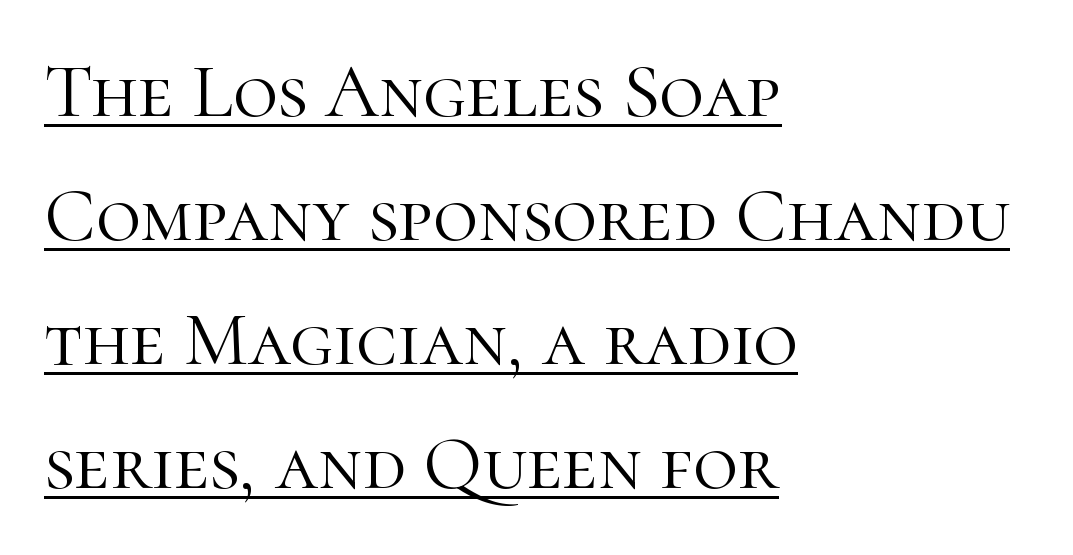
The string is rendered with underlining switched on. All the whitespace from short lines collects on the right. You can tell from the footed stems that serif type was used. A normal amount of white space separates one row of letters from the next. Stroke mass is kept to a normal reading level or below.
